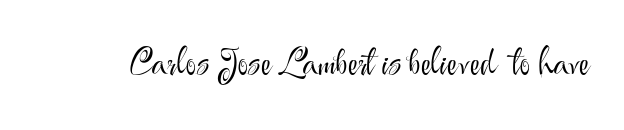
No chunkiness to these letters — they're not bold. In terms of letterspacing, this is plain default setting. Proportional: the letters do not fall into vertical columns. Nope, no serifs anywhere on these letters. The words here are not underlined.
